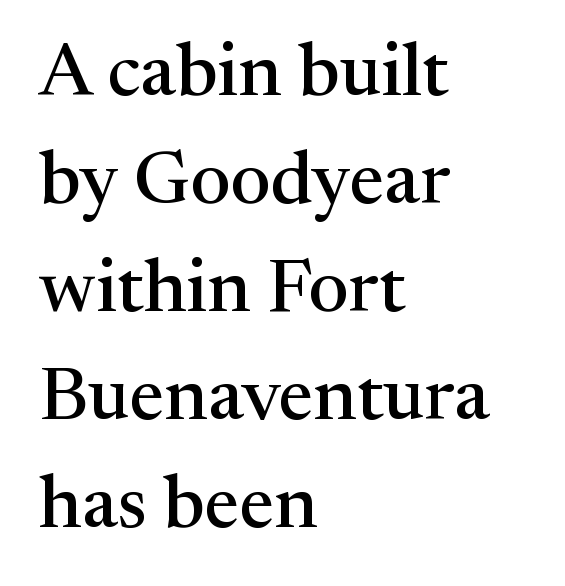
Is the block centered? No — it sits flush against the left margin. Look at the bottom of the vertical strokes: they flare into serifs here. Each new line begins a customary step beneath the previous one. In terms of posture, this sample is upright. The tracking reads as untouched default to a designer's eye. Underlining? Definitely not there.
